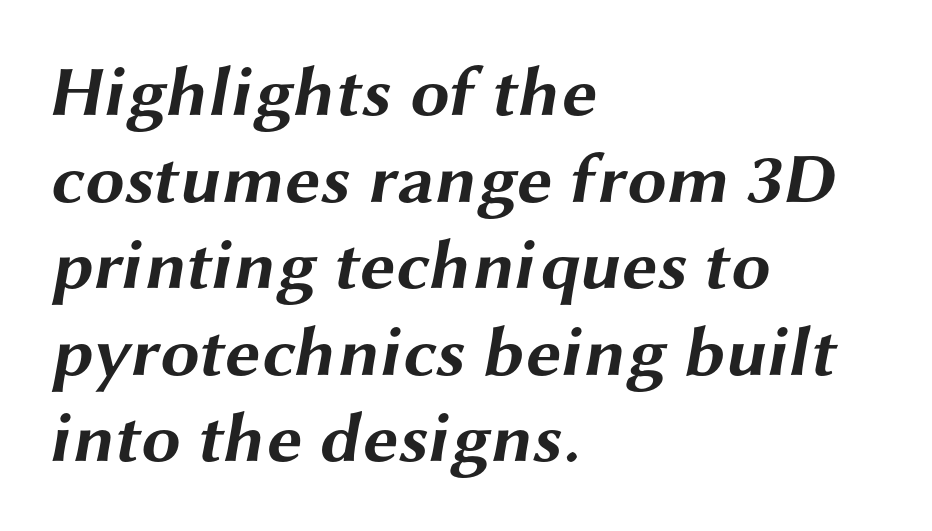
{"serif": "no", "bold": "yes", "weight": "bold", "width": "wide", "stroke_contrast": "medium", "x_height": "medium", "monospaced": "no", "underline": "no", "align": "left", "line_spacing_ratio": 1.22, "letter_spacing": "normal", "letter_spacing_em": 0.0, "glyph_px": 71}
